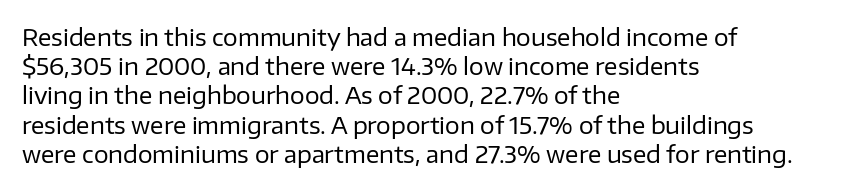
Q: Is the text bold? A: No.
Q: Is the text italic (slanted)? A: No, it is upright.
Q: Is the text underlined? A: No.
Q: How is the paragraph aligned? A: Left-aligned.
Q: Is the spacing between letters normal or unusually wide? A: Normal.
Q: Is the spacing between lines tight, normal or loose? A: Normal.
